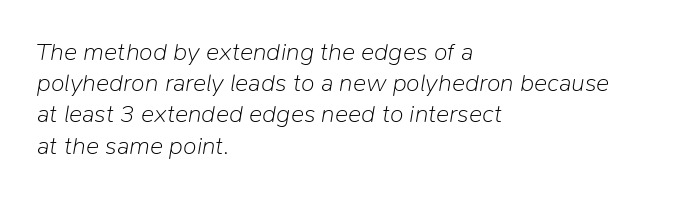
The letterforms sit at book weight or below. The text block is weighted toward the left margin, trailing off unevenly rightward. Reading down the column, the eye jumps a familiar distance to each next line. The foot of each line stays bare and open. Is the type slanted? Yes — the strokes lean at a clear angle. No extra tracking has been applied to these lines.
